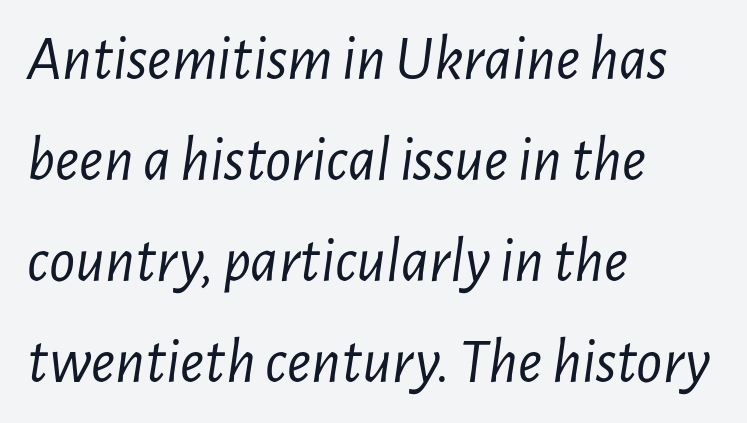
{"italic": "yes", "lean": "right", "slant_degrees": 7, "bold": "no", "weight": "light", "width": "condensed", "stroke_contrast": "low", "x_height": "medium", "monospaced": "no", "underline": "no", "align": "left", "line_spacing": "normal", "line_spacing_ratio": 1.58, "letter_spacing": "normal", "letter_spacing_em": 0.0, "glyph_px": 64}
